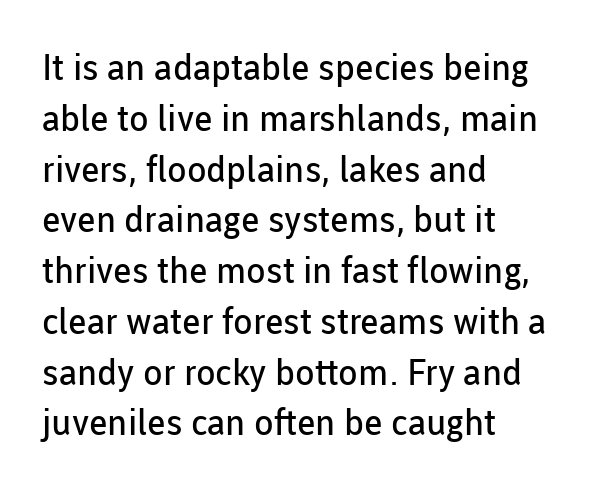
The image shows 36 px regular-weight sans-serif type, upright; set left-aligned, normal line spacing (1.41x), normal letter spacing, not underlined; low stroke contrast and a medium x-height.
